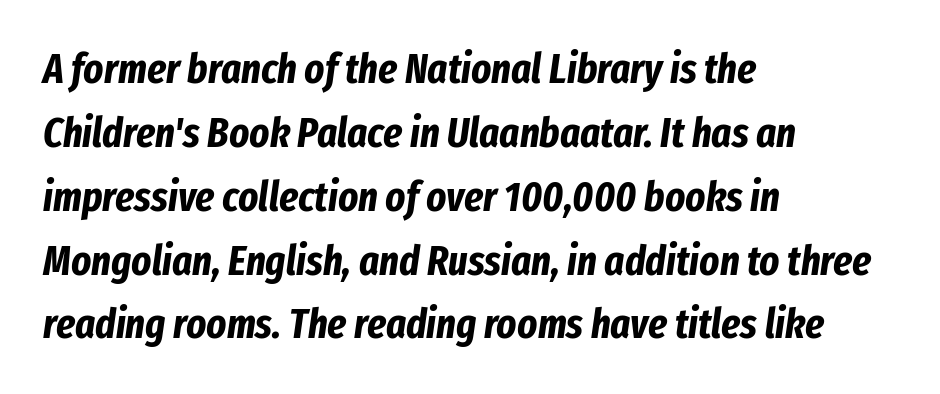
The sample has been set heavy, in full bold. Line spacing here is normal. Descenders are the only things crossing below the line. Visually the block forms a straight wall on the left and a jagged coastline on the right. Note the varied advance widths — an 'i' is clearly narrower than an 'm'. The text carries the slant typical of an italic or oblique font.
